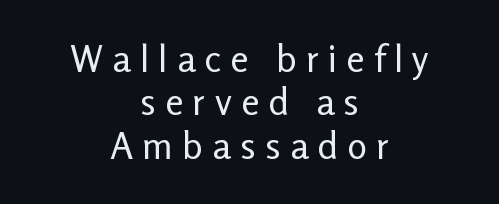
Someone cranked the tracking dial way up on this one. These lines stack symmetrically, like a column narrowing and widening about its center. The strip under each line holds only bare page. Italic: no, the glyphs are upright roman. Serif or sans? Sans — the stroke terminals are bare. Is this a fixed-width face? No — the glyphs have proportional, varying widths.
